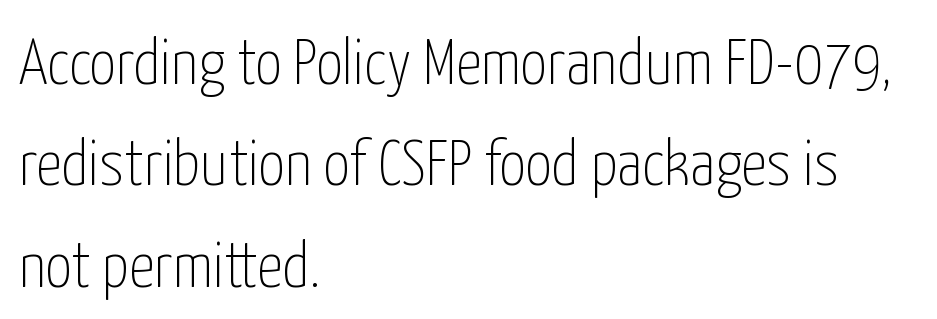
The image shows 65 px thin, condensed sans-serif type, upright; set left-aligned, normal line spacing (1.56x), normal letter spacing, not underlined; low stroke contrast and a medium x-height.
